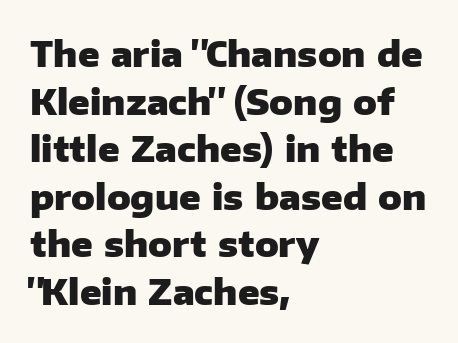
Caption: standard tracking, unaltered. Do the letters lean? They stand straight. Each new line begins a customary step beneath the previous one. The text block is weighted toward the left margin, trailing off unevenly rightward.
